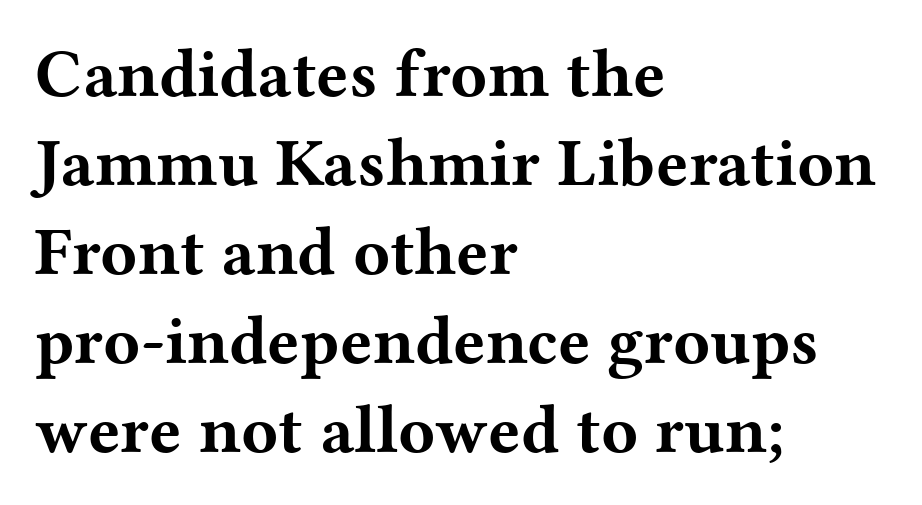
The image shows 68 px bold, wide serif type, upright; set left-aligned, normal line spacing (1.31x), normal letter spacing, not underlined; medium stroke contrast and a medium x-height.
